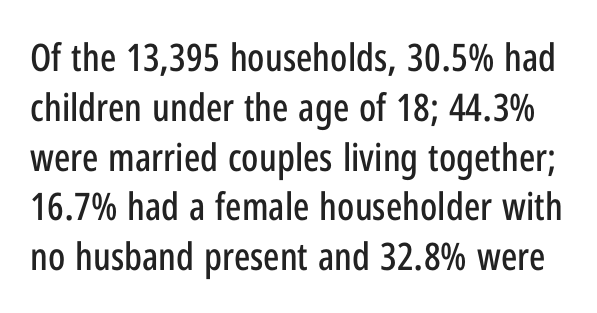
The image shows 38 px condensed sans-serif type, upright; set normal line spacing (1.31x), normal letter spacing, not underlined; low stroke contrast and a medium x-height.
